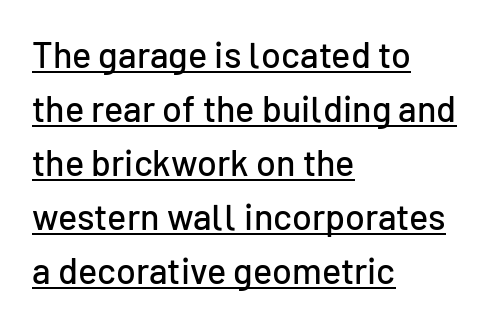
Honestly, the letter spacing is just normal — you wouldn't notice it. A typesetter would call this proportional, since set widths differ per character. These lines sit exactly where default settings would place them. The glyphs in this specimen are sans serif.
